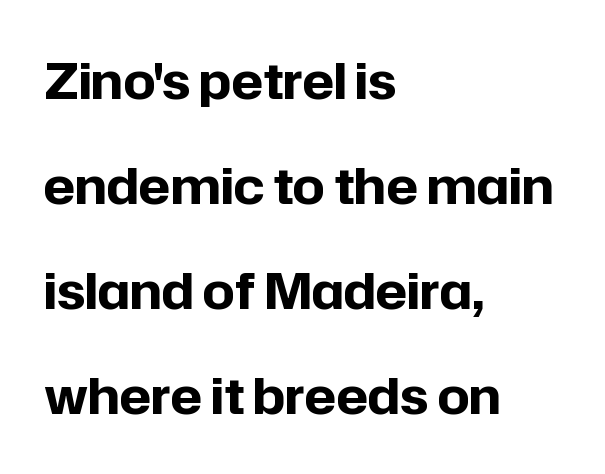
The image shows 50 px bold sans-serif type, upright; set left-aligned, loose line spacing (2.1x), normal letter spacing, not underlined; low stroke contrast and a medium x-height.
